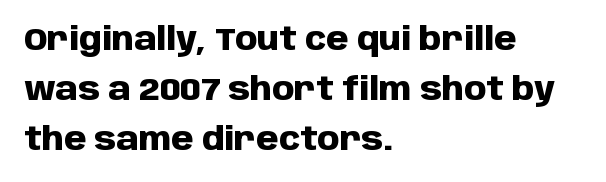
{"serif": "no", "italic": "no", "bold": "yes", "weight": "heavy", "width": "normal", "stroke_contrast": "low", "x_height": "large", "monospaced": "no", "underline": "no", "align": "left", "line_spacing": "normal", "line_spacing_ratio": 1.56, "letter_spacing": "normal", "letter_spacing_em": 0.0, "glyph_px": 32}
